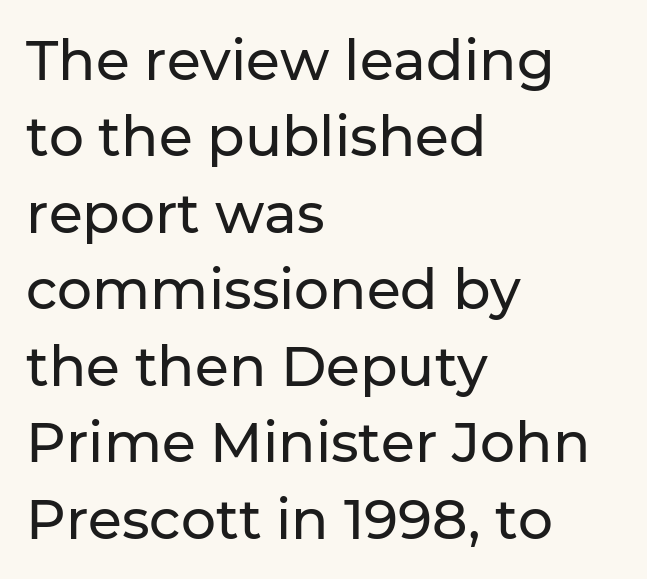
Q: Is the text italic (slanted)? A: No, it is upright.
Q: Is the typeface a serif or a sans-serif typeface? A: Sans-serif.
Q: Is the text underlined? A: No.
Q: How is the paragraph aligned? A: Left-aligned.
Q: Is the spacing between letters normal or unusually wide? A: Normal.
Q: Is the spacing between lines tight, normal or loose? A: Normal.
Q: Width (condensed, normal, or wide)? A: Normal.
Q: Stroke contrast? A: Low.
Q: x-height? A: Medium.
Q: Monospaced? A: No.
